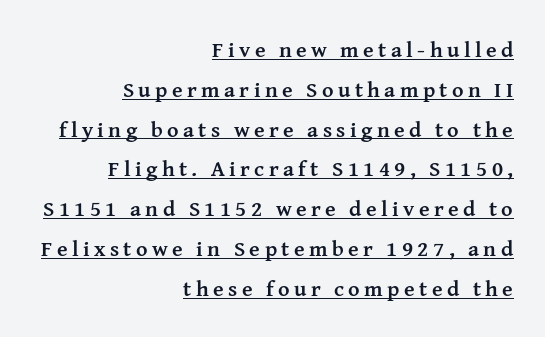
Q: Is the text bold? A: Yes.
Q: Is the text italic (slanted)? A: No, it is upright.
Q: Is the text underlined? A: Yes.
Q: How is the paragraph aligned? A: Right-aligned.
Q: Is the spacing between letters normal or unusually wide? A: Unusually wide.
